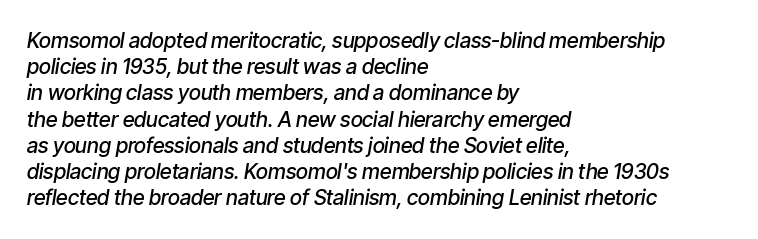
The lines in this sample share a left origin and differ only in where they stop. The sample has been set in demibold, a notch under bold. Every character sits at an angle, as italics do. This block has exactly the height ordinary leading produces.
